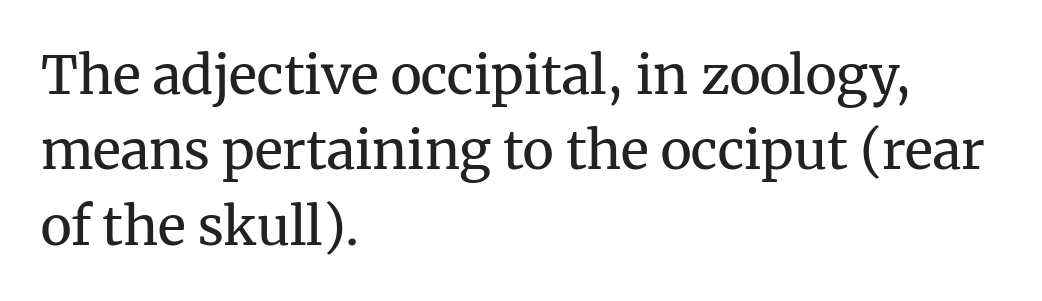
{"serif": "yes", "italic": "no", "bold": "no", "weight": "regular", "width": "normal", "stroke_contrast": "medium", "x_height": "medium", "monospaced": "no", "underline": "no", "align": "left", "line_spacing": "normal", "line_spacing_ratio": 1.42, "letter_spacing": "normal", "letter_spacing_em": 0.0, "glyph_px": 53}
